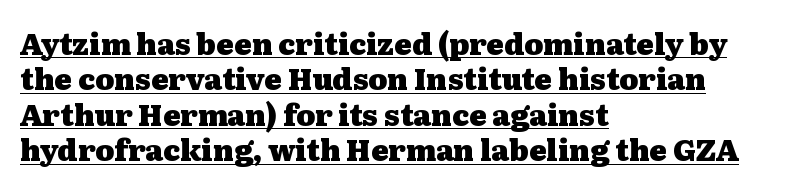
The image shows 29 px heavy, wide serif type, upright; set left-aligned, line spacing 1.22x, normal letter spacing, underlined; medium stroke contrast and a medium x-height.
